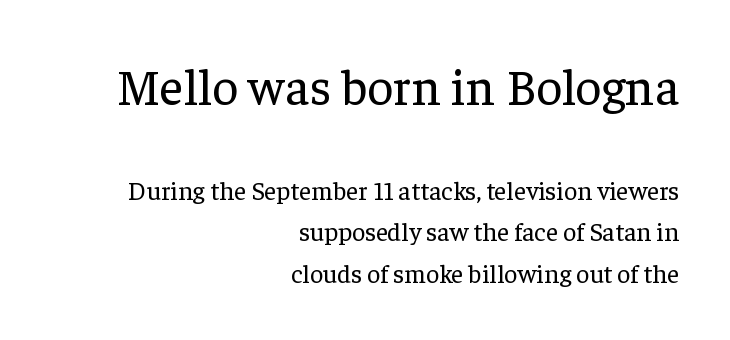
Q: Is the text bold? A: No.
Q: Is the text italic (slanted)? A: No, it is upright.
Q: Is the typeface a serif or a sans-serif typeface? A: Serif.
Q: Is the text underlined? A: No.
Q: How is the paragraph aligned? A: Right-aligned.
Q: Is the spacing between letters normal or unusually wide? A: Normal.
Q: Is the spacing between lines tight, normal or loose? A: Normal.
Q: Which block of text is set in a larger size, the first (top) or the second (bottom)? A: The first (top) one.
Q: Width (condensed, normal, or wide)? A: Normal.
Q: Stroke contrast? A: Low.
Q: x-height? A: Medium.
Q: Monospaced? A: No.
